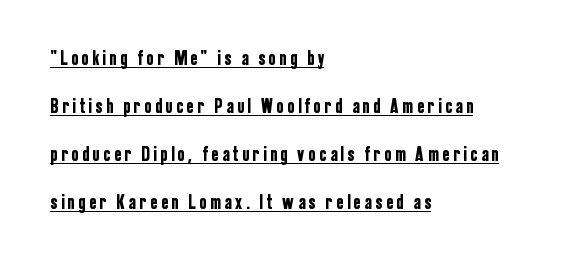
Q: Is the text italic (slanted)? A: No, it is upright.
Q: Is the text underlined? A: Yes.
Q: How is the paragraph aligned? A: Left-aligned.
Q: Is the spacing between letters normal or unusually wide? A: Unusually wide.
Q: Is the spacing between lines tight, normal or loose? A: Loose.
